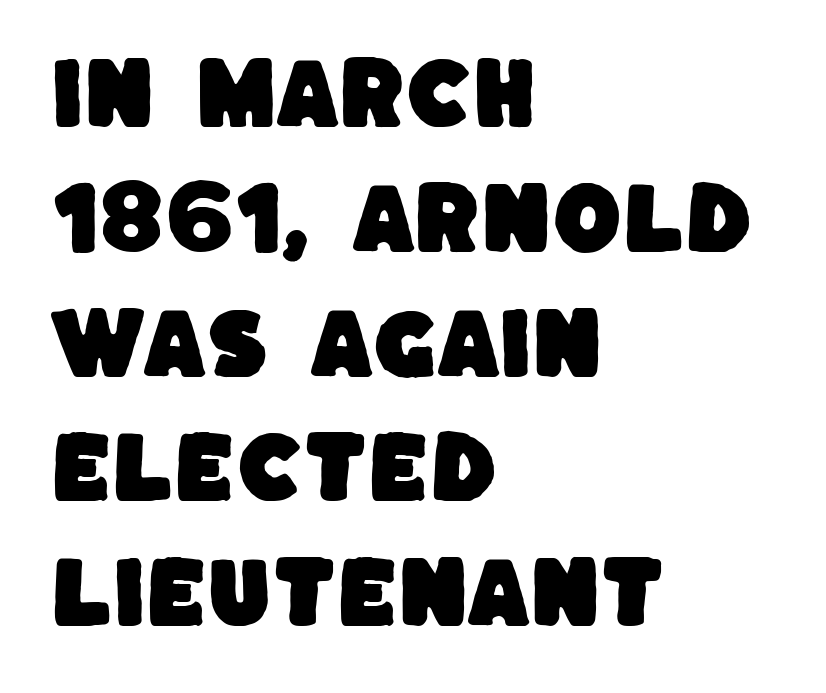
{"serif": "no", "width": "normal", "stroke_contrast": "low", "x_height": "large", "monospaced": "no", "underline": "no", "align": "left", "line_spacing": "normal", "line_spacing_ratio": 1.58, "letter_spacing": "normal", "letter_spacing_em": 0.0, "glyph_px": 79}
